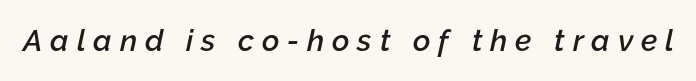
The image shows 30 px semibold type, italic (leaning right); set unusually wide letter spacing (+0.26 em), not underlined; low stroke contrast and a medium x-height.
